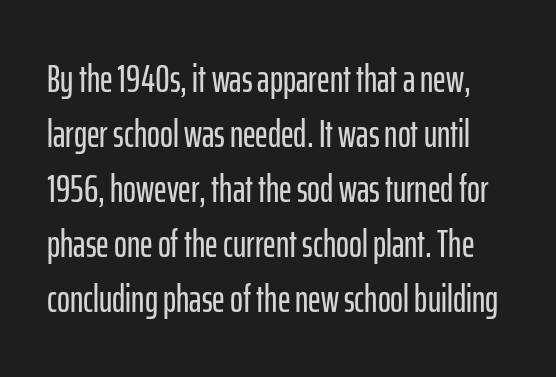
The image shows 39 px condensed sans-serif type, upright; set normal line spacing (1.41x), normal letter spacing, not underlined; low stroke contrast and a medium x-height.
